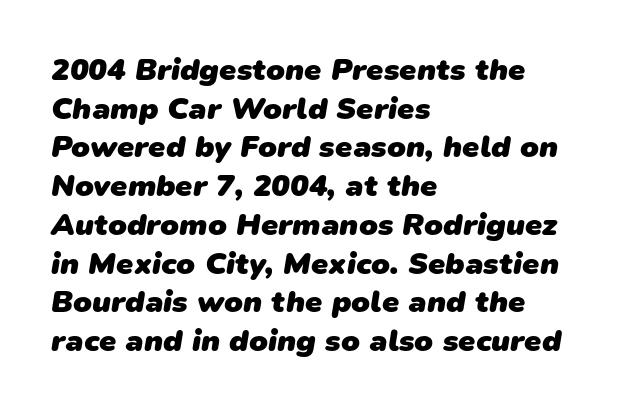
{"serif": "no", "bold": "yes", "weight": "heavy", "width": "normal", "stroke_contrast": "low", "x_height": "medium", "monospaced": "no", "underline": "no", "align": "left", "line_spacing": "normal", "line_spacing_ratio": 1.25, "letter_spacing": "normal", "letter_spacing_em": 0.0, "glyph_px": 31}
